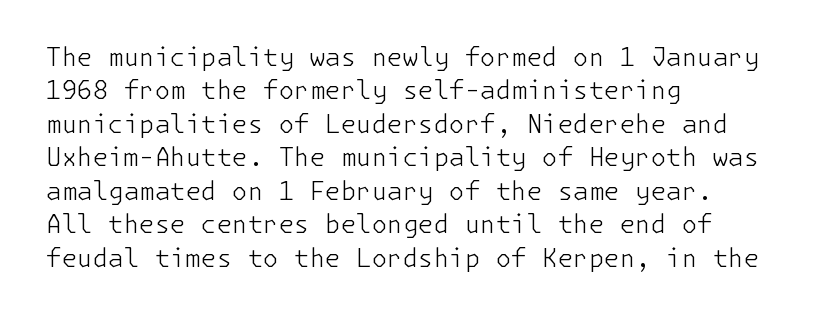
{"italic": "no", "bold": "no", "underline": "no", "align": "left", "line_spacing": "normal", "line_spacing_ratio": 1.34, "letter_spacing": "normal", "letter_spacing_em": 0.0, "glyph_px": 25}
